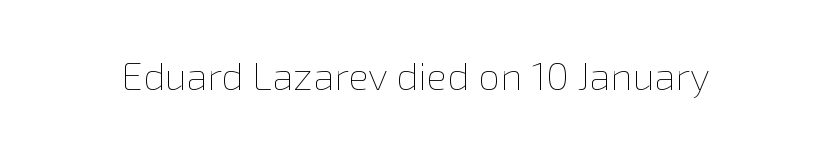
{"italic": "no", "bold": "no", "weight": "thin", "width": "normal", "stroke_contrast": "low", "x_height": "medium", "monospaced": "no", "underline": "no", "letter_spacing": "normal", "letter_spacing_em": 0.0, "glyph_px": 39}
